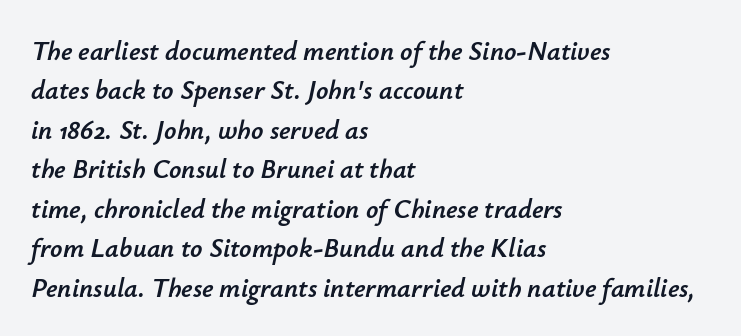
The image shows 27 px text type, italic (leaning right); set left-aligned, normal line spacing (1.46x), normal letter spacing, not underlined.
